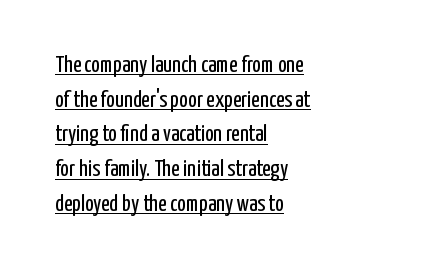
The horizontal fit of the characters is conventional and even. Horizontally, the lines are justified to the leading edge only. The block of text has a typical density, with ordinary space between rows. Does a line run under the words? Yes, clearly. This is not heavy type; no bold has been used. The letters stand upright; this is a roman face.
